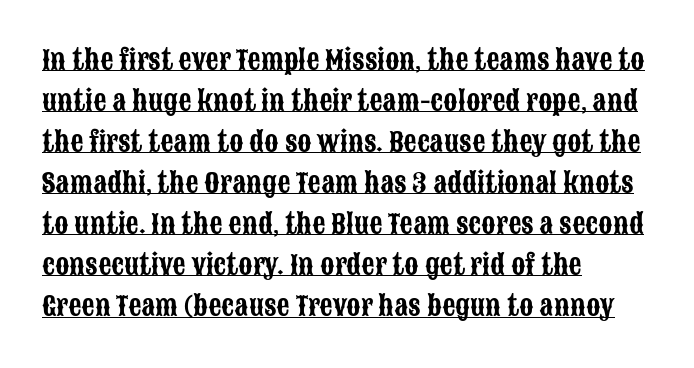
The image shows 26 px text type, upright; set left-aligned, normal line spacing (1.58x), normal letter spacing, underlined.
